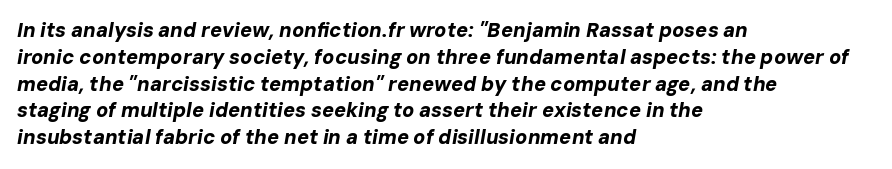
Q: Is the text bold? A: Yes.
Q: Is the text italic (slanted)? A: Yes, it leans right by about 10 degrees.
Q: Is the text underlined? A: No.
Q: How is the paragraph aligned? A: Left-aligned.
Q: Is the spacing between letters normal or unusually wide? A: Normal.
Q: Is the spacing between lines tight, normal or loose? A: Normal.
